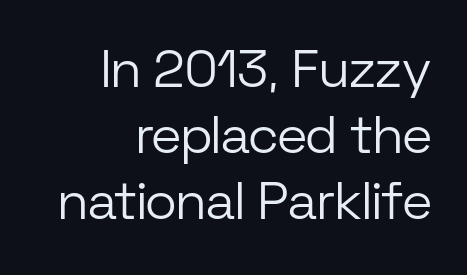
Posture: vertical. The compositor pushed each line to the right boundary. Nothing unusual about the tracking: characters are spaced as the font intends. Nothing sits at the stroke ends, so this counts as sans-serif. Decoration check: the copy has no underline. The face looks like a standard text weight, possibly lighter.
